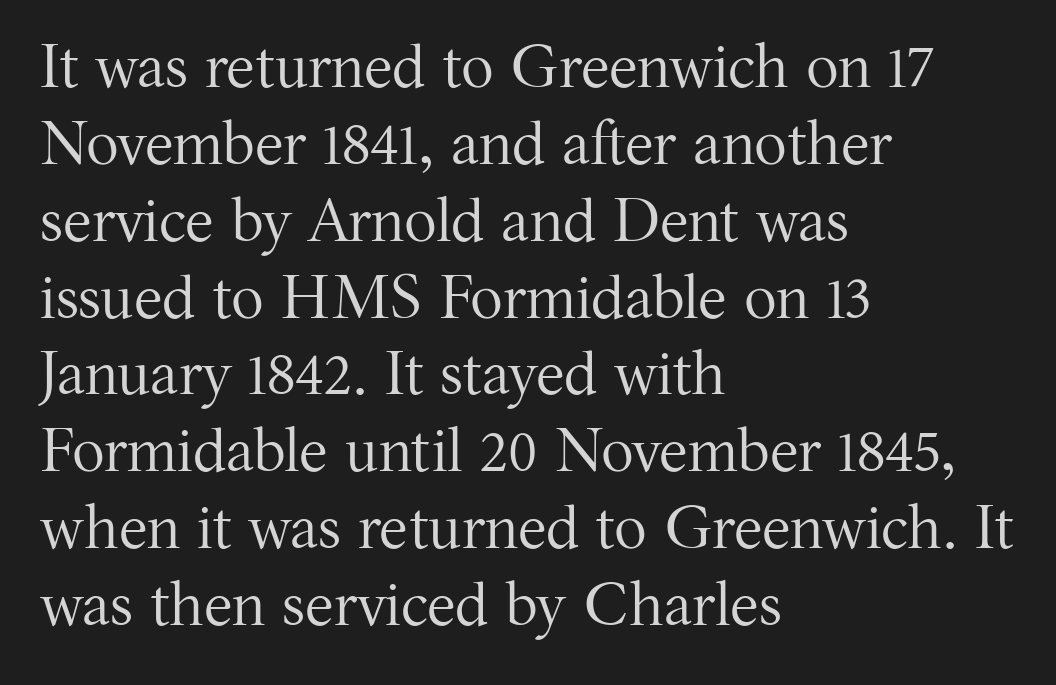
The image shows 61 px regular-weight serif type, upright; set left-aligned, normal line spacing (1.26x), normal letter spacing, not underlined; medium stroke contrast and a medium x-height.
